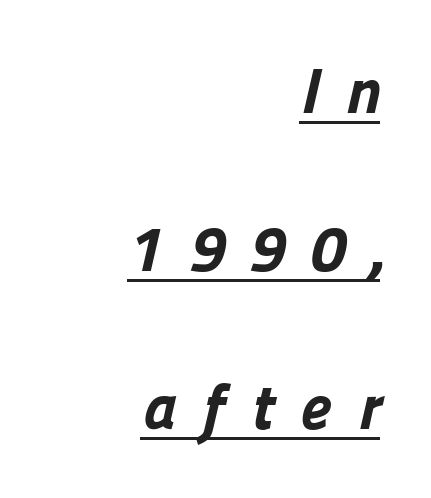
Vertically, the passage feels expansive, rows floating well apart. Note the varied advance widths — an 'i' is clearly narrower than an 'm'. Somebody hit Ctrl+U on this one — the words are underlined. What weight is shown? A full bold with thick strokes. Alignment: flush right.
